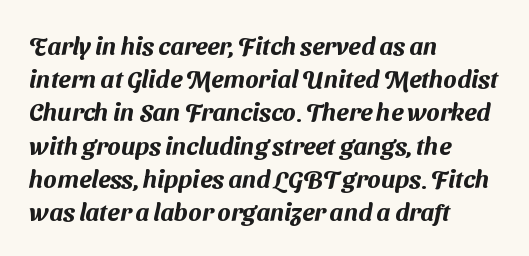
Q: Is the text underlined? A: No.
Q: How is the paragraph aligned? A: Left-aligned.
Q: Is the spacing between letters normal or unusually wide? A: Normal.
Q: Is the spacing between lines tight, normal or loose? A: Normal.
